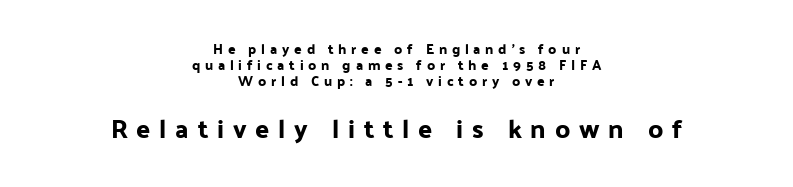
{"italic": "no", "underline": "no", "align": "center", "line_spacing": "tight", "line_spacing_ratio": 1.13, "letter_spacing": "wide", "letter_spacing_em": 0.34, "larger_block": "second", "size_ratio": 1.86, "glyph_px": 26}
